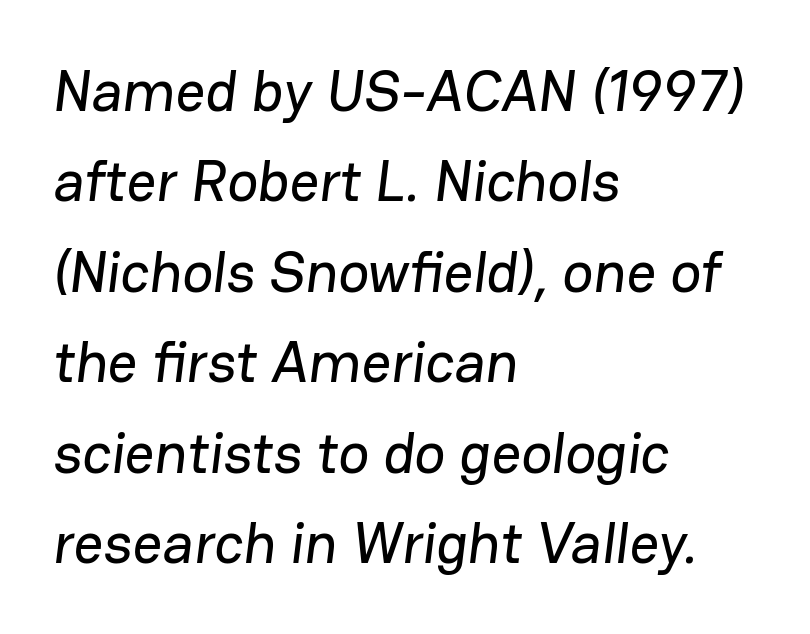
Varying glyph widths throughout — classic text-font behaviour. What stands out about the letter spacing? Nothing — it is the standard amount. This sample uses a sans-serif face. No word sits above an underline. The block of text has a typical density, with ordinary space between rows. Horizontally, the lines are justified to the leading edge only.
